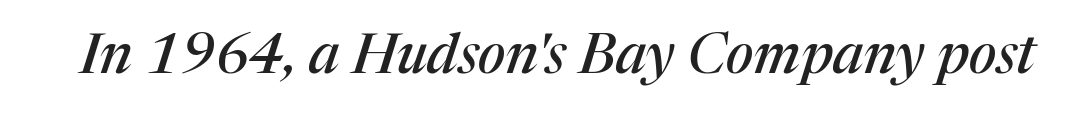
Each letter keeps its own natural width here, so spacing adapts to shape. A typesetter would mark this as italic. In terms of letterspacing, this is plain default setting. Serif or sans? Serif — the stroke terminals have little feet. A bare baseline throughout the passage.
